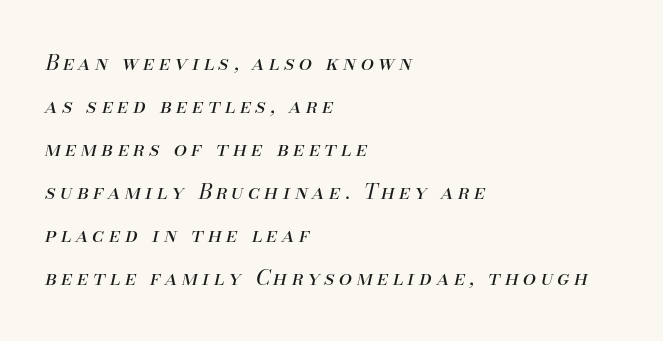
If you measured baseline to baseline, you'd find a long distance. The text block is weighted toward the left margin, trailing off unevenly rightward. Beneath every word, the page is bare. The font sits on the lighter half of the weight spectrum, regular included. The text carries the slant typical of an italic or oblique font. Caption: expanded tracking, letters set apart.
